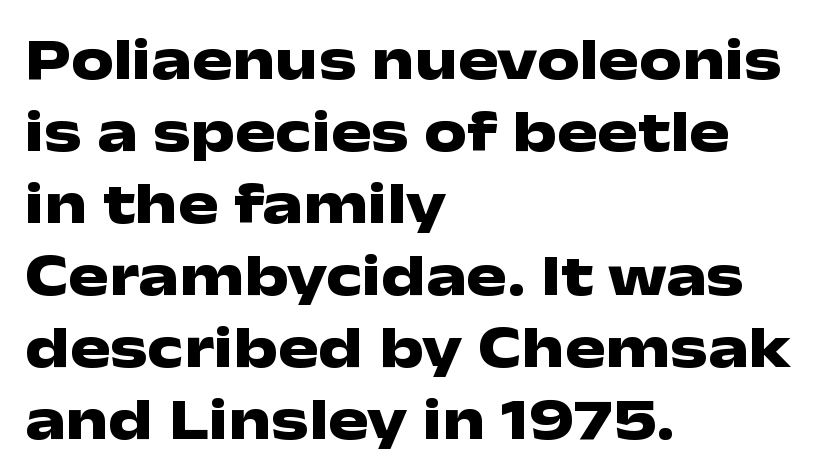
Q: Is the text bold? A: Yes.
Q: Is the text italic (slanted)? A: No, it is upright.
Q: Is the typeface a serif or a sans-serif typeface? A: Sans-serif.
Q: Is the text underlined? A: No.
Q: How is the paragraph aligned? A: Left-aligned.
Q: Is the spacing between letters normal or unusually wide? A: Normal.
Q: Width (condensed, normal, or wide)? A: Wide.
Q: Stroke contrast? A: Low.
Q: x-height? A: Medium.
Q: Monospaced? A: No.
